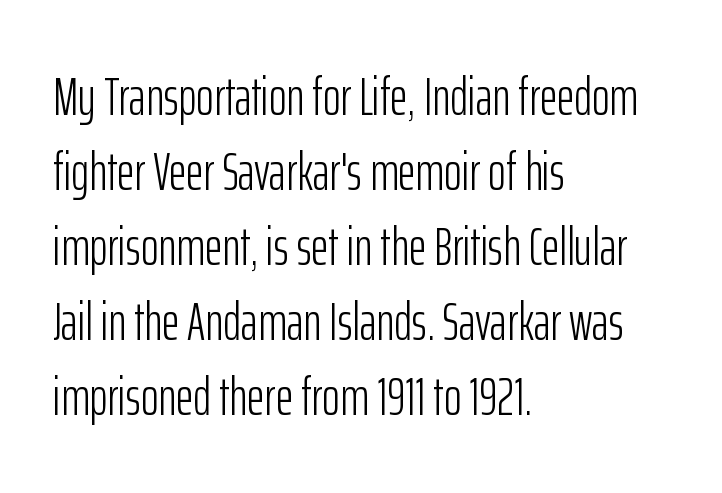
{"serif": "no", "italic": "no", "bold": "no", "weight": "light", "width": "condensed", "stroke_contrast": "low", "x_height": "medium", "monospaced": "no", "underline": "no", "align": "left", "line_spacing": "normal", "line_spacing_ratio": 1.39, "letter_spacing": "normal", "letter_spacing_em": 0.0, "glyph_px": 54}
